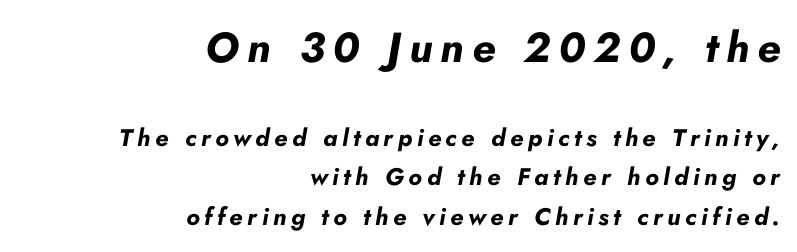
Q: Is the text bold? A: Yes.
Q: Is the text italic (slanted)? A: Yes, it leans right by about 10 degrees.
Q: Is the text underlined? A: No.
Q: How is the paragraph aligned? A: Right-aligned.
Q: Is the spacing between lines tight, normal or loose? A: Normal.
Q: Which block of text is set in a larger size, the first (top) or the second (bottom)? A: The first (top) one.
Q: Width (condensed, normal, or wide)? A: Normal.
Q: Stroke contrast? A: Low.
Q: x-height? A: Small.
Q: Monospaced? A: No.
